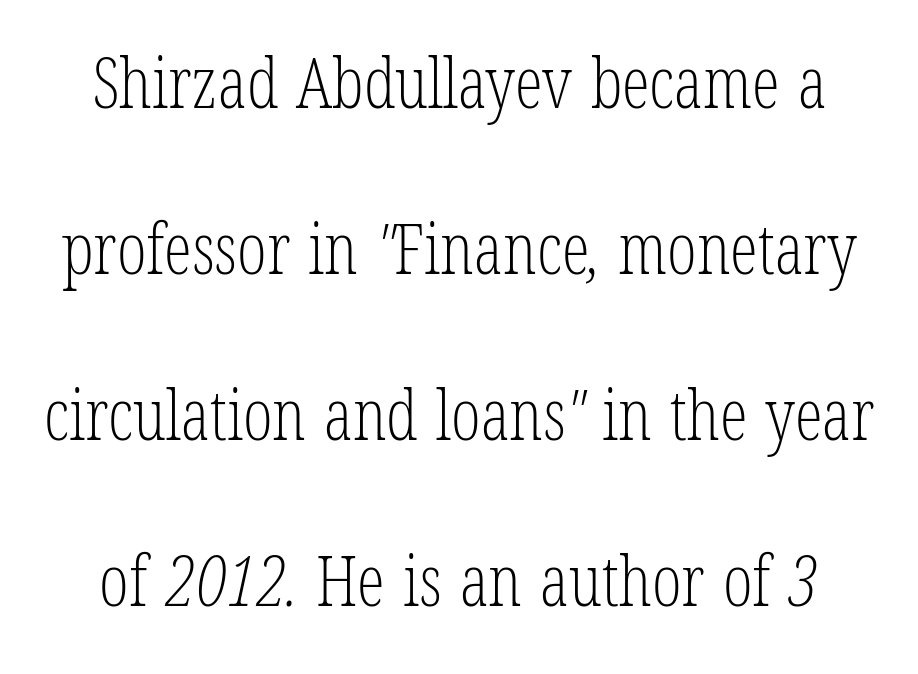
The image shows 70 px light, condensed serif type; set loose line spacing (2.37x), normal letter spacing, not underlined; low stroke contrast and a medium x-height.
